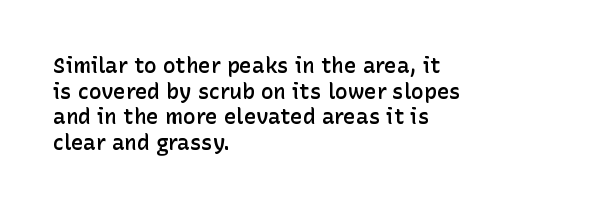
The image shows 21 px text type, upright; set left-aligned, line spacing 1.22x, normal letter spacing, not underlined.
